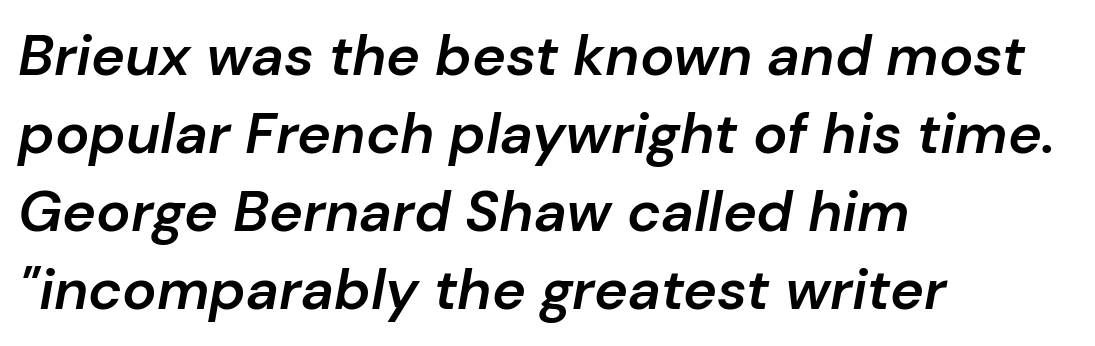
{"italic": "yes", "lean": "right", "slant_degrees": 10, "bold": "semi", "weight": "semibold", "width": "normal", "stroke_contrast": "low", "x_height": "medium", "monospaced": "no", "underline": "no", "align": "left", "line_spacing": "normal", "line_spacing_ratio": 1.37, "letter_spacing": "normal", "letter_spacing_em": 0.0, "glyph_px": 57}
